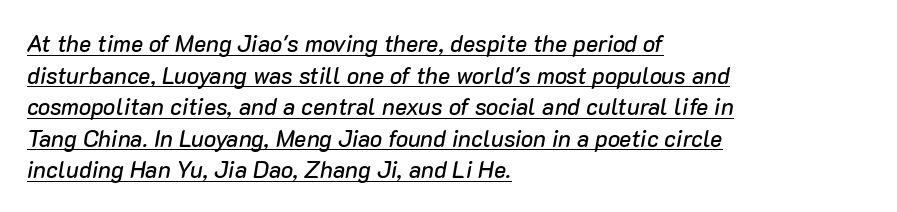
Q: Is the text italic (slanted)? A: Yes, it leans right by about 10 degrees.
Q: Is the text underlined? A: Yes.
Q: How is the paragraph aligned? A: Left-aligned.
Q: Is the spacing between letters normal or unusually wide? A: Normal.
Q: Is the spacing between lines tight, normal or loose? A: Normal.
